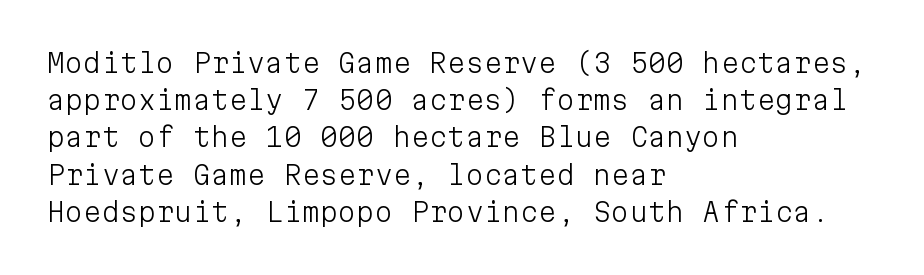
The image shows 26 px text type, upright; set left-aligned, normal line spacing (1.43x), normal letter spacing, not underlined.
